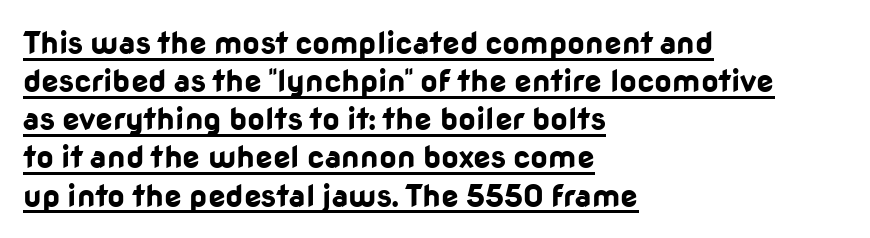
Q: Is the text bold? A: Yes.
Q: Is the text italic (slanted)? A: No, it is upright.
Q: Is the typeface a serif or a sans-serif typeface? A: Sans-serif.
Q: Is the text underlined? A: Yes.
Q: How is the paragraph aligned? A: Left-aligned.
Q: Is the spacing between letters normal or unusually wide? A: Normal.
Q: Width (condensed, normal, or wide)? A: Normal.
Q: Stroke contrast? A: Low.
Q: x-height? A: Medium.
Q: Monospaced? A: No.
